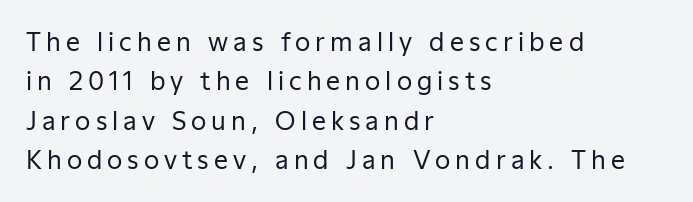
The image shows 25 px text type, upright; set left-aligned, normal line spacing (1.58x), unusually wide letter spacing (+0.2 em), not underlined.
